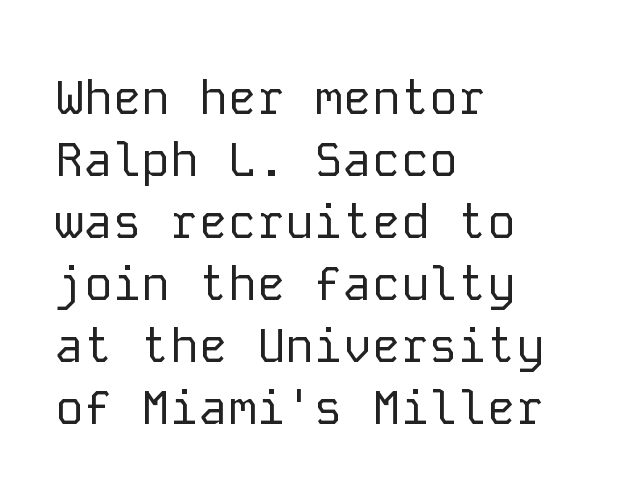
Q: Is the text bold? A: No.
Q: Is the text italic (slanted)? A: No, it is upright.
Q: Is the typeface a serif or a sans-serif typeface? A: Sans-serif.
Q: Is the text underlined? A: No.
Q: How is the paragraph aligned? A: Left-aligned.
Q: Is the spacing between letters normal or unusually wide? A: Normal.
Q: Is the spacing between lines tight, normal or loose? A: Normal.
Q: Width (condensed, normal, or wide)? A: Normal.
Q: Stroke contrast? A: Low.
Q: x-height? A: Medium.
Q: Monospaced? A: Yes.
